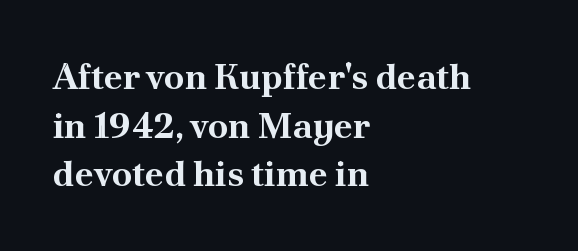
{"serif": "yes", "italic": "no", "bold": "yes", "weight": "bold", "width": "normal", "stroke_contrast": "medium", "x_height": "small", "monospaced": "no", "underline": "no", "align": "left", "line_spacing": "normal", "line_spacing_ratio": 1.35, "letter_spacing": "normal", "letter_spacing_em": 0.0, "glyph_px": 36}
